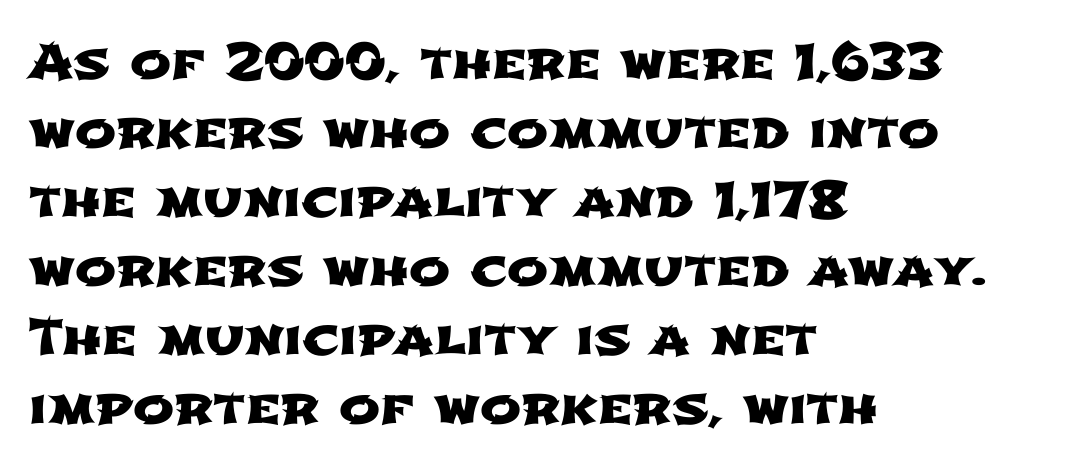
The rendering keeps characters at their native spacing. Each letter keeps its own natural width here, so spacing adapts to shape. Letters rest on an invisible, unmarked baseline. Left-aligned paragraph, ragged on the right. Each letter's strokes conclude bluntly, with no projecting serifs. Honestly, the row spacing looks completely unremarkable.
